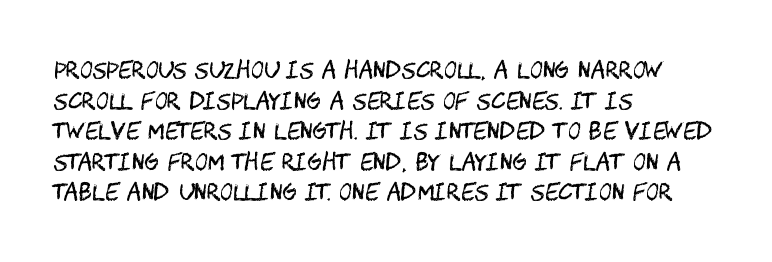
The image shows 22 px text type, upright; set left-aligned, normal line spacing (1.39x), normal letter spacing, not underlined.
